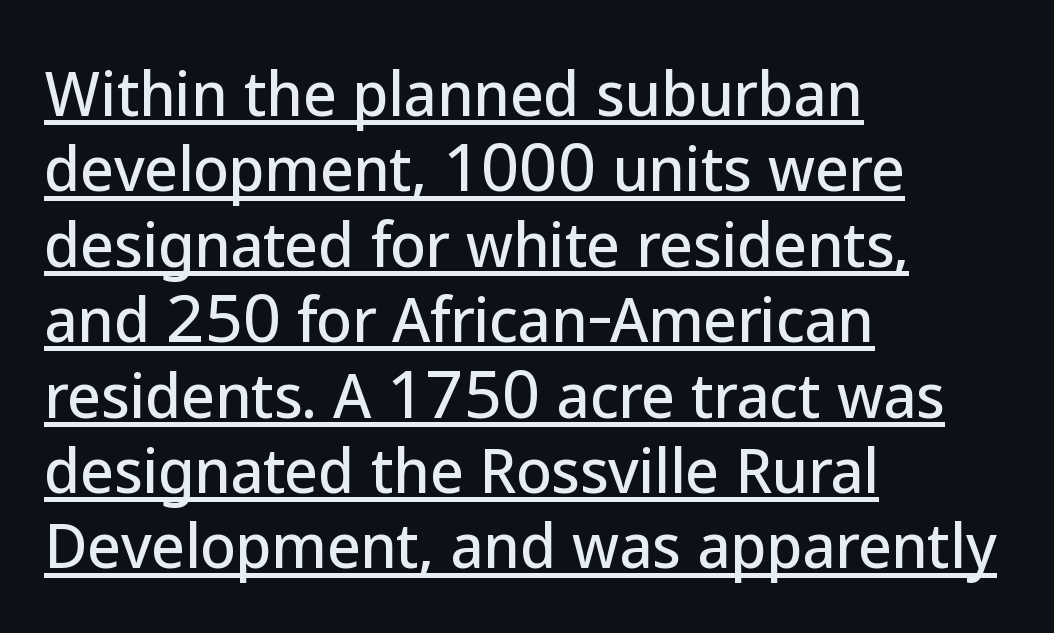
Does extra space separate the letters? No, they use regular spacing. The lettering holds an erect, upright posture throughout. One glance says typical: line gaps are just what's usual. A typesetter would call this proportional, since set widths differ per character. Nothing sits at the stroke ends, so this counts as sans-serif.
